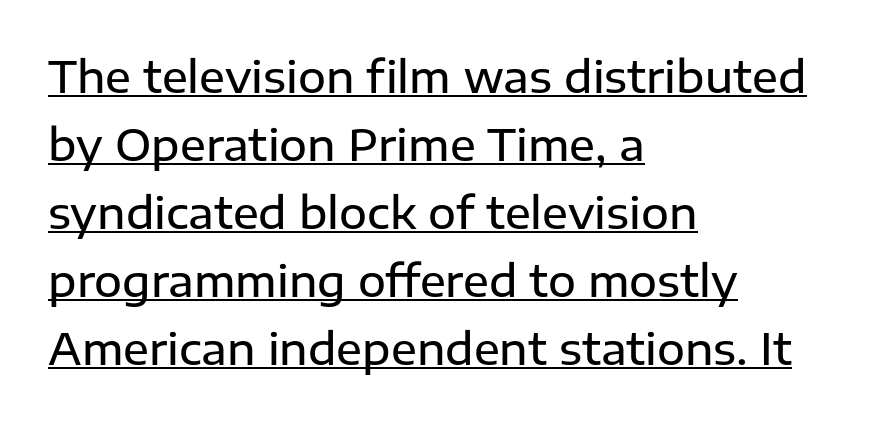
Q: Is the text bold? A: Semi-bold.
Q: Is the text italic (slanted)? A: No, it is upright.
Q: Is the typeface a serif or a sans-serif typeface? A: Sans-serif.
Q: Is the text underlined? A: Yes.
Q: How is the paragraph aligned? A: Left-aligned.
Q: Is the spacing between letters normal or unusually wide? A: Normal.
Q: Is the spacing between lines tight, normal or loose? A: Normal.
Q: Width (condensed, normal, or wide)? A: Normal.
Q: Stroke contrast? A: Low.
Q: x-height? A: Medium.
Q: Monospaced? A: No.
